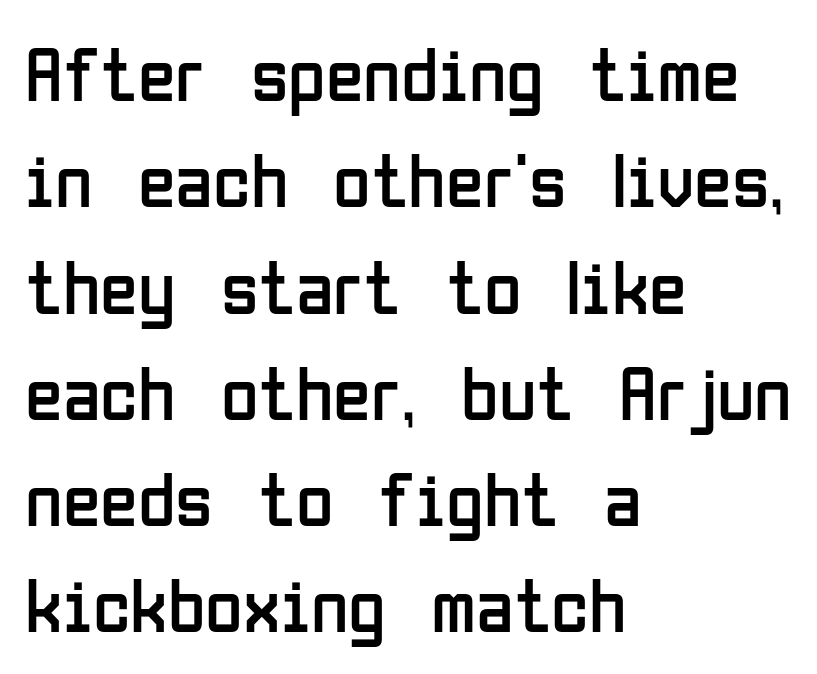
The image shows 77 px regular-weight, condensed sans-serif type, upright; set left-aligned, normal line spacing (1.38x), normal letter spacing, not underlined; low stroke contrast and a medium x-height.
